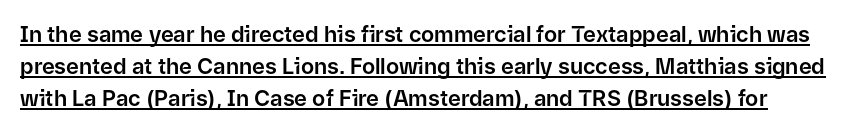
{"italic": "no", "underline": "yes", "line_spacing": "normal", "line_spacing_ratio": 1.45, "letter_spacing": "normal", "letter_spacing_em": 0.0, "glyph_px": 22}
